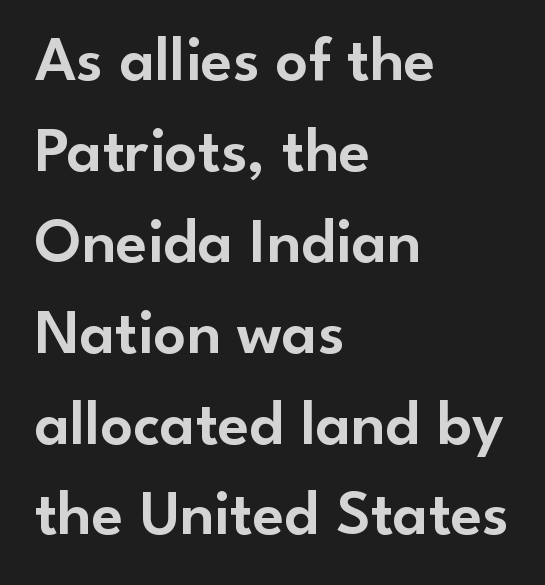
Quick note: underline off. The letters advance in unequal steps, a hallmark of proportional type. Every stem runs plumb, perpendicular to the baseline. The type family on display is of the sans-serif kind. The passage shown has conventional tracking throughout. Whoever set this chose a conventional vertical rhythm.
